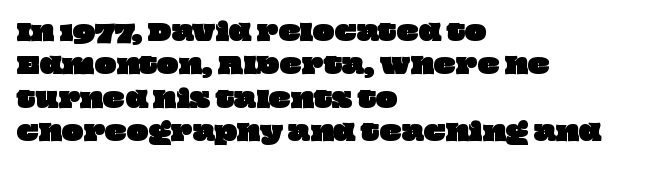
The foot of each line stays bare and open. Leading: standard. Horizontally, the lines are justified to the leading edge only. Tracking value appears to be zero — textbook default spacing.
